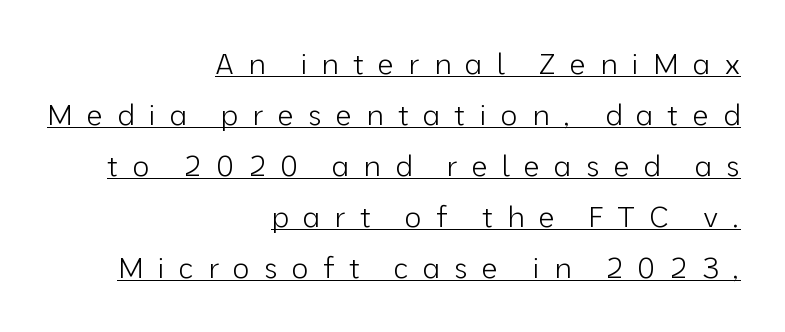
{"serif": "no", "italic": "no", "bold": "no", "weight": "light", "width": "normal", "stroke_contrast": "low", "x_height": "medium", "monospaced": "no", "underline": "yes", "align": "right", "line_spacing_ratio": 1.76, "letter_spacing": "wide", "letter_spacing_em": 0.48, "glyph_px": 29}
